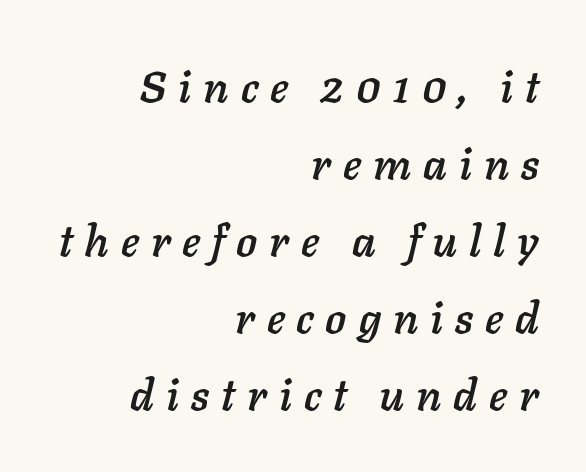
The image shows 44 px text type, italic (leaning right); set right-aligned, line spacing 1.75x, unusually wide letter spacing (+0.27 em), not underlined; low stroke contrast and a medium x-height.
